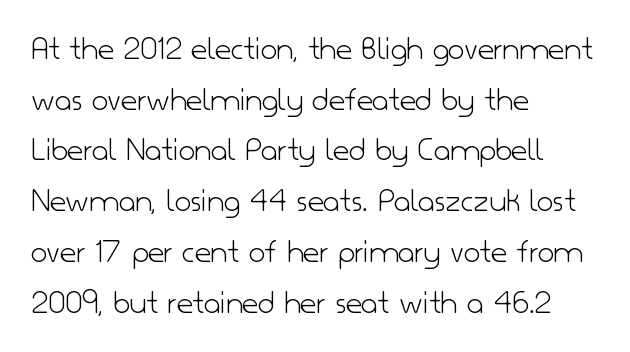
{"serif": "no", "italic": "no", "bold": "no", "weight": "light", "width": "normal", "stroke_contrast": "low", "x_height": "small", "monospaced": "no", "underline": "no", "align": "left", "line_spacing": "normal", "line_spacing_ratio": 1.45, "letter_spacing": "normal", "letter_spacing_em": 0.0, "glyph_px": 35}
